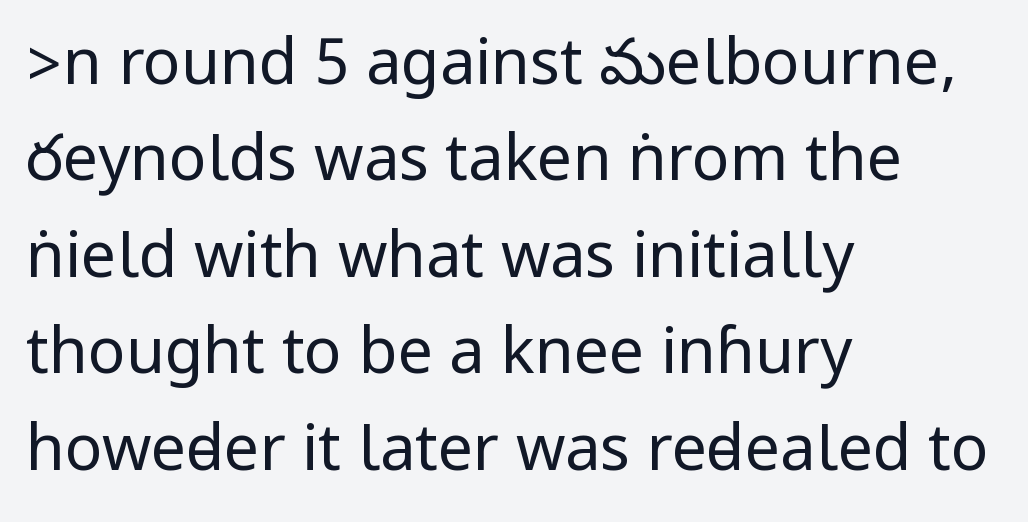
The image shows 63 px regular-weight, condensed sans-serif type, upright; set left-aligned, normal line spacing (1.53x), normal letter spacing, not underlined; low stroke contrast.
